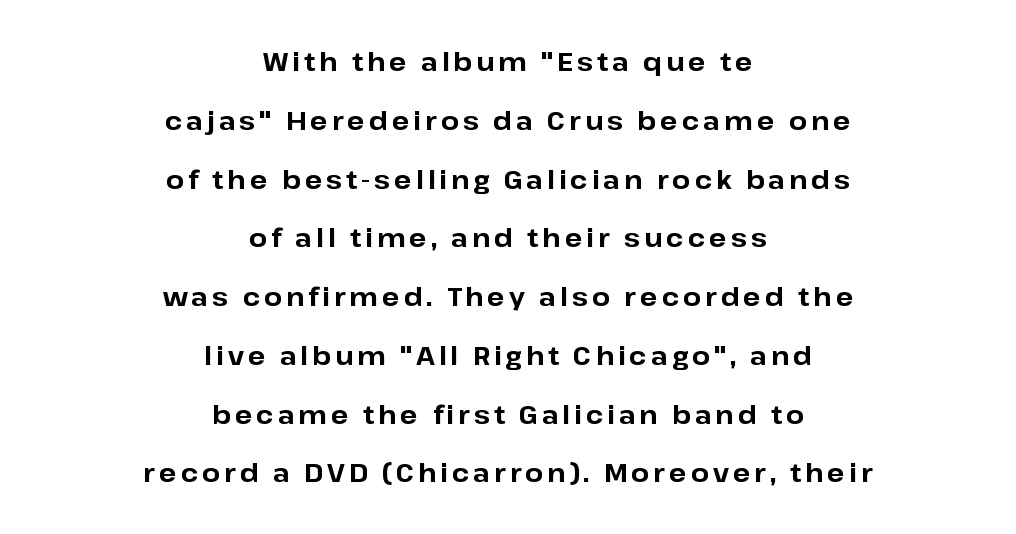
Notice how thick the strokes are: this is what a full bold looks like. A roman cut, with each character standing at attention. Reading down the block, each line starts at a different indent, mirrored at its end. Whoever set this chose breathing room over compactness in the vertical rhythm.
